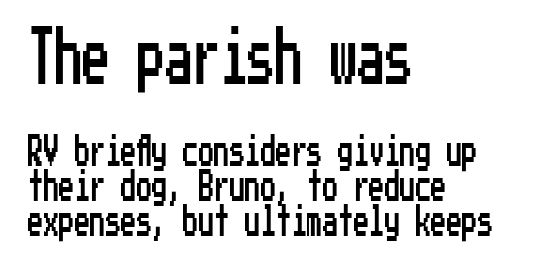
Only glyphs here, with clear space below each row. If you drew a line through each stem, it would be perfectly vertical. The designer gave the opening block more size than the closing block. Are there feet on the stems? There aren't — it's a sans. The rendering anchors every line to the left-hand side. Tracking here is standard; glyphs follow each other at the usual distance.
